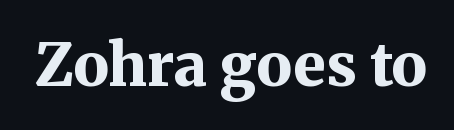
{"serif": "yes", "italic": "no", "bold": "yes", "weight": "bold", "width": "normal", "stroke_contrast": "medium", "x_height": "medium", "monospaced": "no", "underline": "no", "letter_spacing": "normal", "letter_spacing_em": 0.0, "glyph_px": 59}
